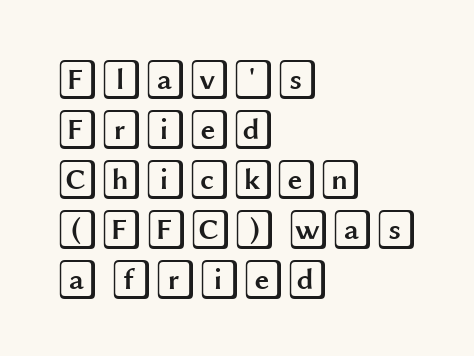
The image shows 40 px wide type, upright; set left-aligned, normal line spacing (1.25x), normal letter spacing, not underlined; a large x-height.
